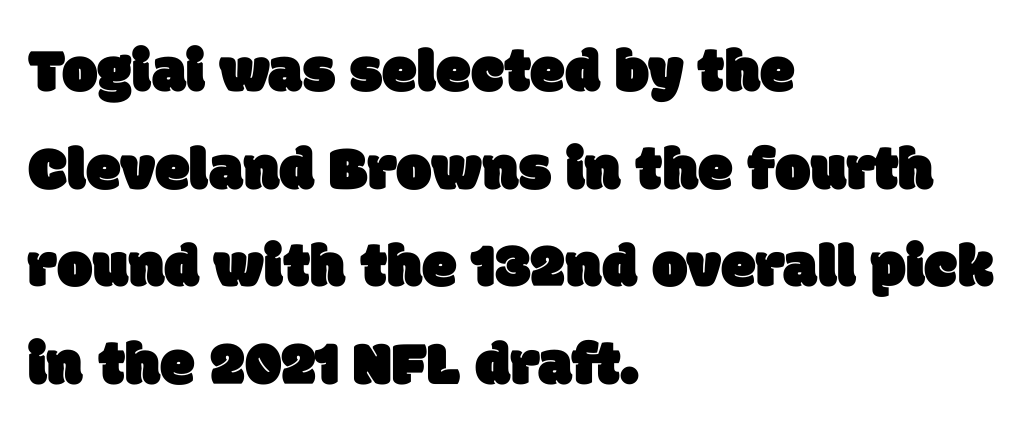
Regular leading. Observe the ordinary spacing: letters are neighbours, not strangers. No feet cap the strokes, marking this as sans-serif type. Spacing verdict: proportional, widths tailored to each character.
